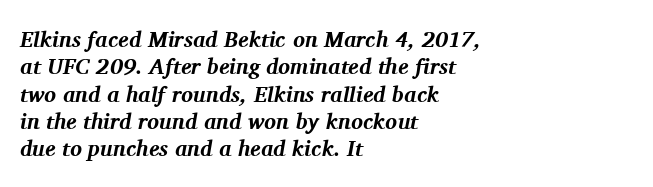
{"italic": "yes", "lean": "right", "slant_degrees": 11, "bold": "yes", "underline": "no", "align": "left", "line_spacing_ratio": 1.24, "letter_spacing": "normal", "letter_spacing_em": 0.0, "glyph_px": 22}
